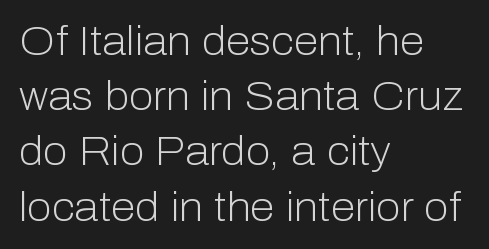
Q: Is the text bold? A: No.
Q: Is the text italic (slanted)? A: No, it is upright.
Q: Is the typeface a serif or a sans-serif typeface? A: Sans-serif.
Q: Is the text underlined? A: No.
Q: How is the paragraph aligned? A: Left-aligned.
Q: Is the spacing between letters normal or unusually wide? A: Normal.
Q: Is the spacing between lines tight, normal or loose? A: Normal.
Q: Width (condensed, normal, or wide)? A: Normal.
Q: Stroke contrast? A: Low.
Q: x-height? A: Medium.
Q: Monospaced? A: No.
